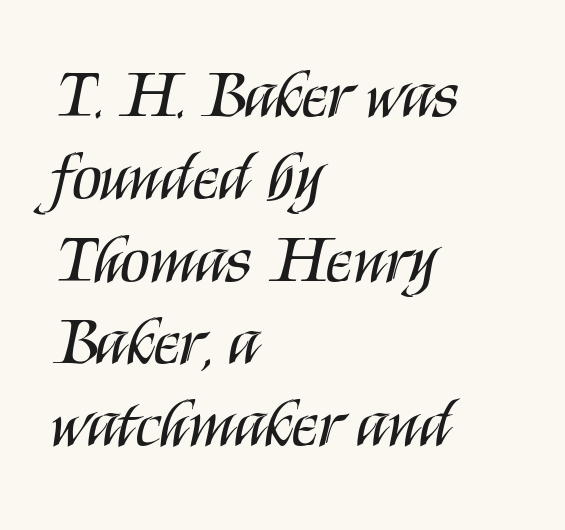
Q: Is the text bold? A: No.
Q: Is the text italic (slanted)? A: Yes.
Q: Is the typeface a serif or a sans-serif typeface? A: Sans-serif.
Q: Is the text underlined? A: No.
Q: How is the paragraph aligned? A: Left-aligned.
Q: Is the spacing between letters normal or unusually wide? A: Normal.
Q: Width (condensed, normal, or wide)? A: Condensed.
Q: Stroke contrast? A: Medium.
Q: x-height? A: Large.
Q: Monospaced? A: No.
